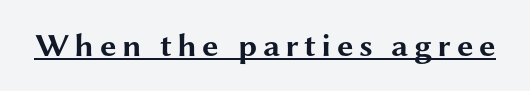
The letters carry no serifs — their stems end cleanly without finishing strokes. Each line of the rendering has a horizontal stroke beneath the glyphs. It's the straight-up-and-down kind of type. The passage shown is typed in a proportional face where columns would drift. Caption: bold face, heavy strokes.
